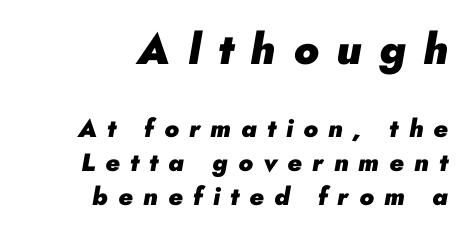
When letters slant like this, we call the style italic. Descender tails drop into unmarked territory. The block of text has a typical density, with ordinary space between rows. One-word summary of the alignment: right.
